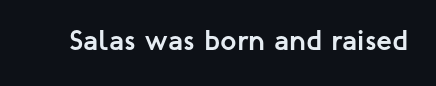
Notice how thick the strokes are: this is what a full bold looks like. Note: no serifs on the glyphs. Ascenders rise straight up at ninety degrees. The area under the type is left untouched. These lines are rendered in a variable-pitch font. A typesetter would call this zero additional tracking.
